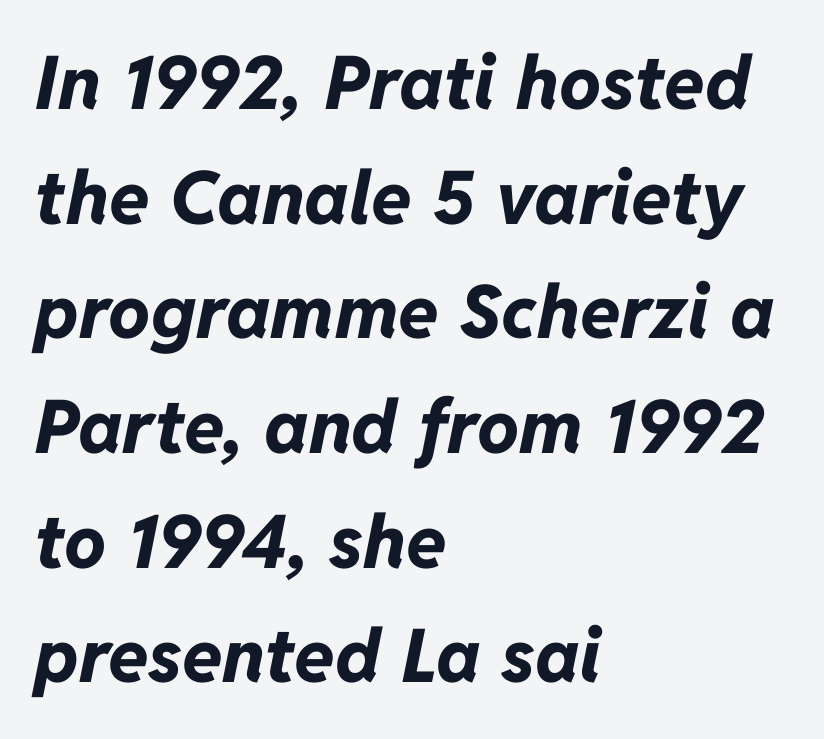
Q: Is the text bold? A: Yes.
Q: Is the text italic (slanted)? A: Yes, it leans right by about 11 degrees.
Q: Is the text underlined? A: No.
Q: How is the paragraph aligned? A: Left-aligned.
Q: Is the spacing between letters normal or unusually wide? A: Normal.
Q: Is the spacing between lines tight, normal or loose? A: Normal.
Q: Width (condensed, normal, or wide)? A: Normal.
Q: Stroke contrast? A: Low.
Q: x-height? A: Medium.
Q: Monospaced? A: No.
